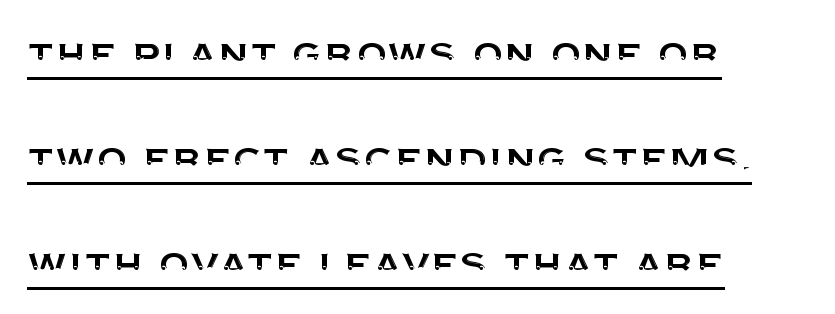
This is the regular roman posture of the typeface. The tracking reads as untouched default to a designer's eye. This sample uses a sans-serif face. The rendering anchors every line to the left-hand side. Proportional: the letters do not fall into vertical columns.
